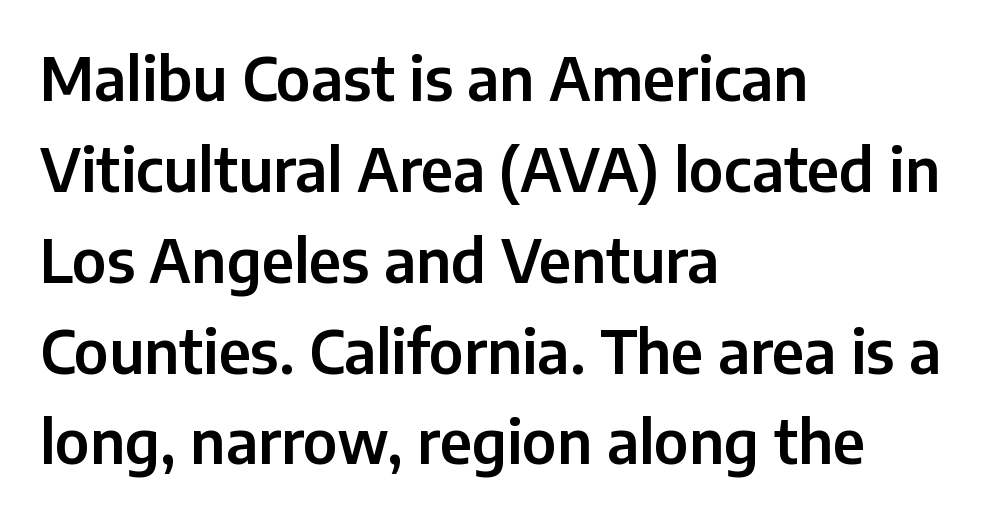
A roman cut, with each character standing at attention. Interline gaps are of average width in this sample. The passage shown has conventional tracking throughout. Does the copy run flush right? No — it runs flush left. Bare-footed words on every line.
